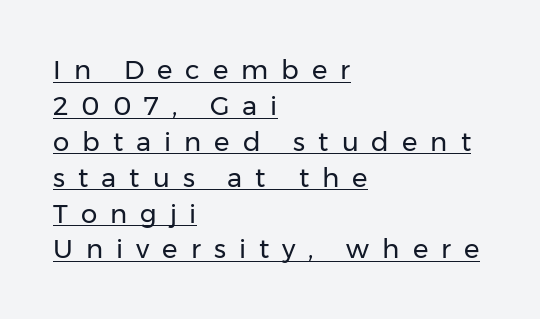
Q: Is the text bold? A: No.
Q: Is the text italic (slanted)? A: No, it is upright.
Q: Is the text underlined? A: Yes.
Q: How is the paragraph aligned? A: Left-aligned.
Q: Is the spacing between letters normal or unusually wide? A: Unusually wide.
Q: Is the spacing between lines tight, normal or loose? A: Normal.
